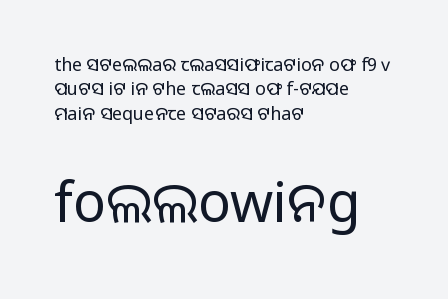
{"serif": "no", "italic": "no", "bold": "no", "weight": "regular", "width": "normal", "stroke_contrast": "low", "x_height": "medium", "monospaced": "no", "underline": "no", "align": "left", "line_spacing": "normal", "line_spacing_ratio": 1.35, "letter_spacing": "normal", "letter_spacing_em": 0.0, "larger_block": "second", "size_ratio": 3.06, "glyph_px": 55}
